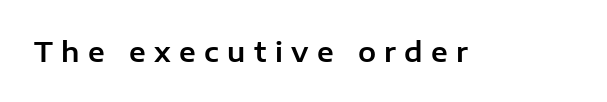
{"italic": "no", "underline": "no", "letter_spacing": "wide", "letter_spacing_em": 0.31, "glyph_px": 27}
